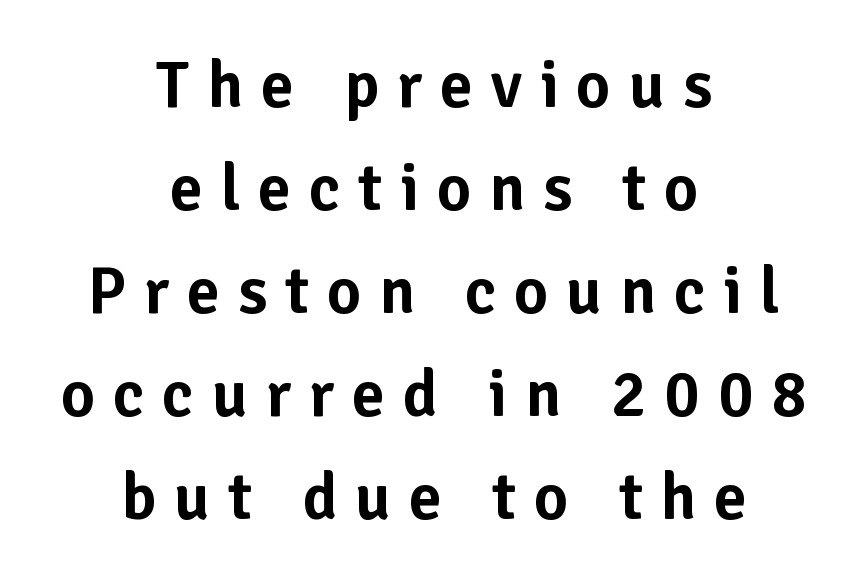
In terms of posture, this sample is upright. Do the characters align in a grid? No, the font is proportional. What stands out about the letter spacing? Its width — letters are far apart. Short and long lines alike share a common midpoint.
